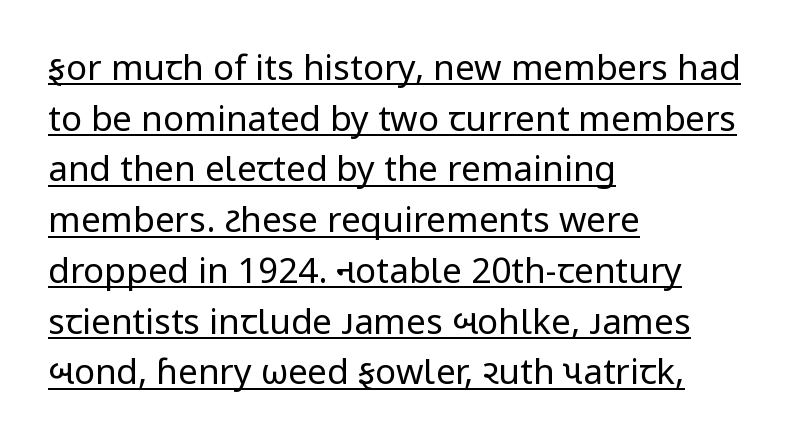
Heaviness? Minimal to ordinary, like unemphasized prose. A typesetter would call this zero additional tracking. Underlined type. Compared with a centered layout, this one pins lines to the left instead. The axis of the letterforms is exactly vertical.
